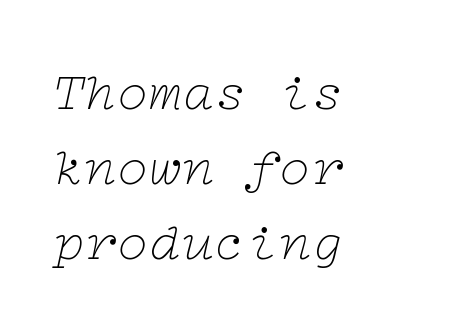
The font family rendered here belongs to the serif group. Type without underlining. Quick note: italic. The horizontal fit of the characters is conventional and even. These lines stack with their left ends in a neat column.
